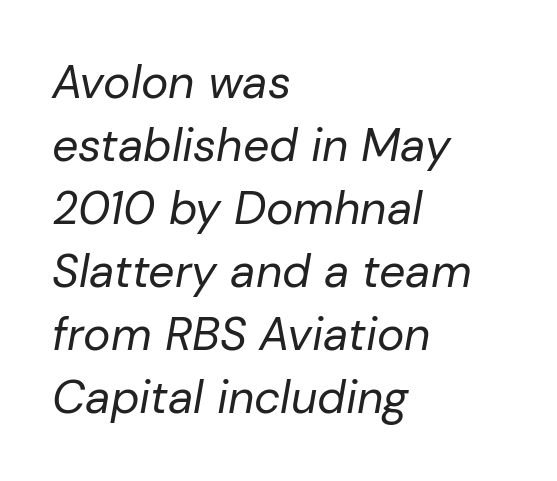
The typography opts for an oblique posture over an upright one. The letters advance in unequal steps, a hallmark of proportional type. Interline gaps are of average width in this sample. Left-aligned paragraph, ragged on the right.
